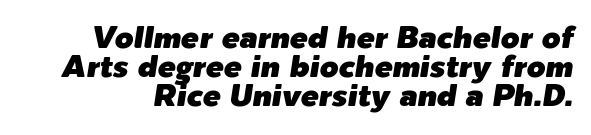
{"italic": "yes", "lean": "right", "slant_degrees": 9, "width": "normal", "stroke_contrast": "low", "x_height": "medium", "monospaced": "no", "underline": "no", "line_spacing": "tight", "line_spacing_ratio": 0.96, "letter_spacing": "normal", "letter_spacing_em": 0.0, "glyph_px": 30}
